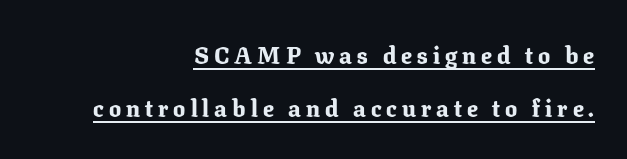
Words appear elongated and porous because spacing is wide. Descenders here cross a horizontal rule under the line. Typesetter's note: full bold, strokes at maximum text heaviness. The font's upright variant was chosen for this text. How would I describe the line gaps? Wide and relaxed. This rendering uses right alignment, leaving the left contour irregular.
